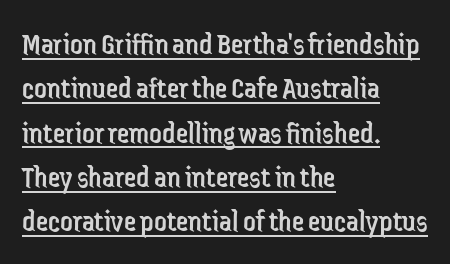
Q: Is the text bold? A: No.
Q: Is the text italic (slanted)? A: No, it is upright.
Q: Is the typeface a serif or a sans-serif typeface? A: Sans-serif.
Q: Is the text underlined? A: Yes.
Q: How is the paragraph aligned? A: Left-aligned.
Q: Is the spacing between letters normal or unusually wide? A: Normal.
Q: Is the spacing between lines tight, normal or loose? A: Normal.
Q: Width (condensed, normal, or wide)? A: Condensed.
Q: Stroke contrast? A: Low.
Q: x-height? A: Medium.
Q: Monospaced? A: No.
